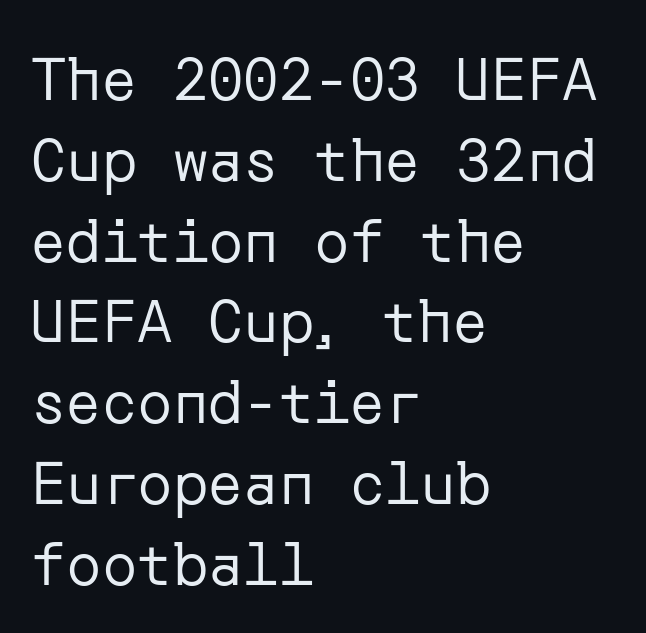
The zone under the glyphs is completely vacant. Serif or sans? Sans — the stroke terminals are bare. The letters sit at their default tracking, neither squeezed nor spread. Weight class: somewhere from thin through regular. Horizontally, the lines are justified to the leading edge only. Nope, not italic — everything's standing straight.
